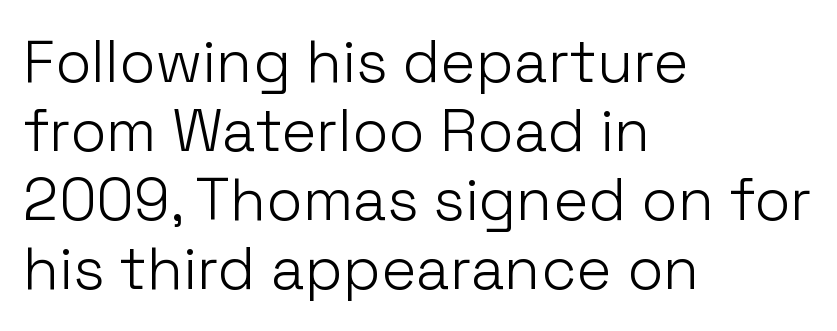
Character widths vary here, with narrow letters taking less room than wide ones. The font family rendered here belongs to the sans-serif group. Words appear dense and cohesive because spacing is normal. Alignment: flush left.
